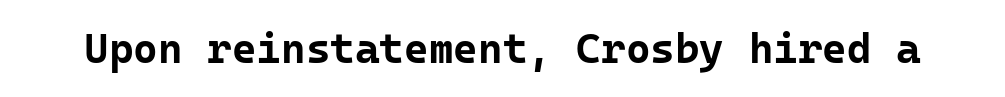
{"serif": "no", "italic": "no", "bold": "yes", "weight": "bold", "width": "normal", "stroke_contrast": "low", "x_height": "medium", "monospaced": "yes", "underline": "no", "letter_spacing": "normal", "letter_spacing_em": 0.0, "glyph_px": 42}
